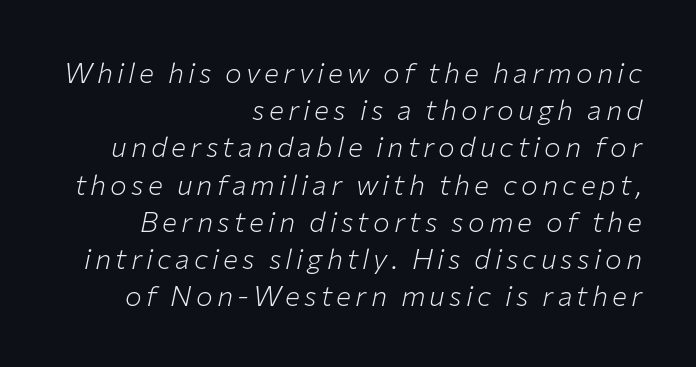
{"italic": "yes", "lean": "right", "slant_degrees": 12, "bold": "no", "weight": "light", "width": "normal", "stroke_contrast": "low", "x_height": "medium", "monospaced": "no", "underline": "no", "align": "right", "line_spacing": "normal", "line_spacing_ratio": 1.33, "glyph_px": 28}
